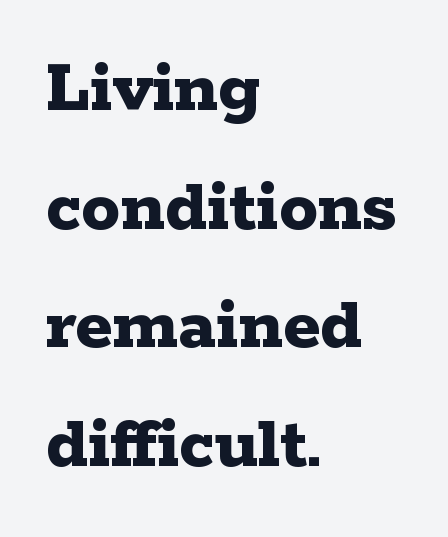
Q: Is the text bold? A: Yes.
Q: Is the text italic (slanted)? A: No, it is upright.
Q: Is the typeface a serif or a sans-serif typeface? A: Serif.
Q: Is the text underlined? A: No.
Q: How is the paragraph aligned? A: Left-aligned.
Q: Is the spacing between letters normal or unusually wide? A: Normal.
Q: Is the spacing between lines tight, normal or loose? A: Normal.
Q: Width (condensed, normal, or wide)? A: Wide.
Q: Stroke contrast? A: Low.
Q: x-height? A: Medium.
Q: Monospaced? A: No.
